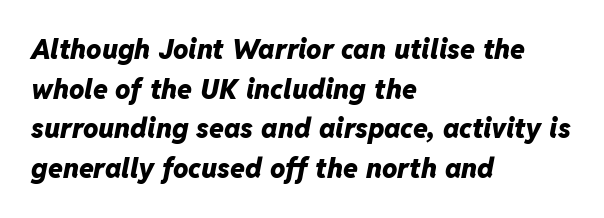
Q: Is the text bold? A: Yes.
Q: Is the text italic (slanted)? A: Yes, it leans right by about 11 degrees.
Q: Is the text underlined? A: No.
Q: How is the paragraph aligned? A: Left-aligned.
Q: Is the spacing between letters normal or unusually wide? A: Normal.
Q: Is the spacing between lines tight, normal or loose? A: Normal.
